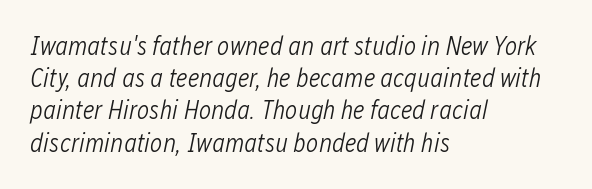
Leftover space on each line is placed entirely after the last word. Anything drawn beneath the words? Only blank space. The letters sit at their default tracking, neither squeezed nor spread. It's the slanting kind of type. The strokes carry an ordinary text weight at most.
